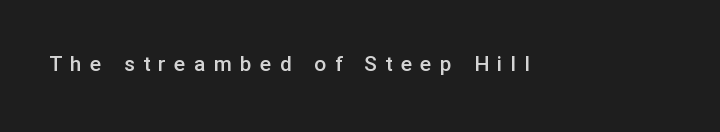
Q: Is the text bold? A: Semi-bold.
Q: Is the text italic (slanted)? A: No, it is upright.
Q: Is the text underlined? A: No.
Q: Is the spacing between letters normal or unusually wide? A: Unusually wide.
